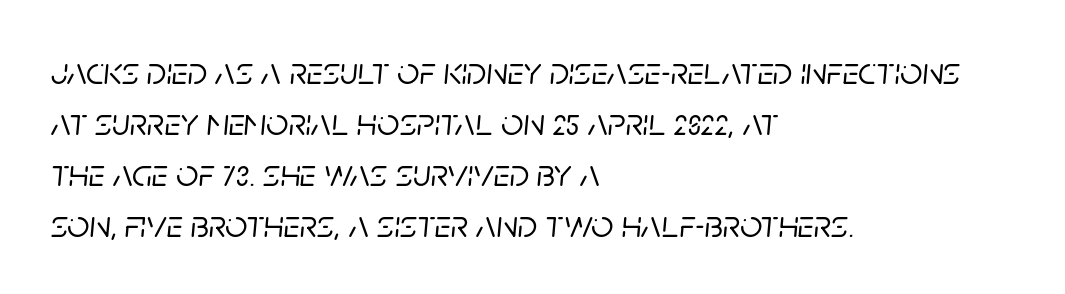
A typesetter would call this zero additional tracking. Descender tails drop into unmarked territory. Think of a printed novel: that variable character pitch is what you see here. Vertically, the passage feels balanced, rows spaced as you'd expect. Caption: multi-line text, flush left, ragged right. The axis of the letterforms is tilted away from vertical.
